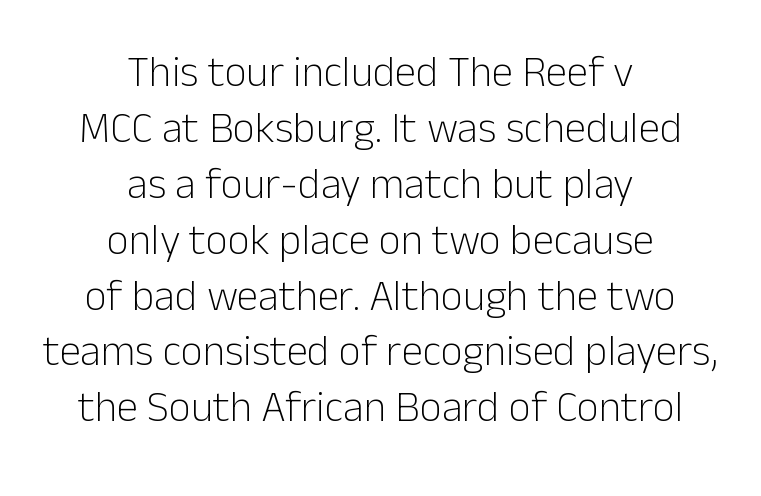
The image shows 43 px light sans-serif type, upright; set centered, normal line spacing (1.3x), normal letter spacing, not underlined; low stroke contrast and a medium x-height.
